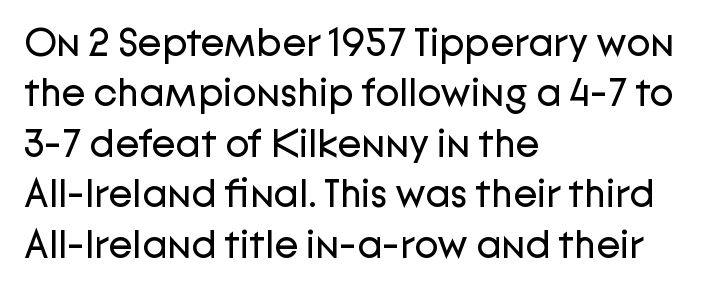
The image shows 40 px regular-weight sans-serif type, upright; set left-aligned, normal line spacing (1.26x), normal letter spacing, not underlined; low stroke contrast and a medium x-height.
